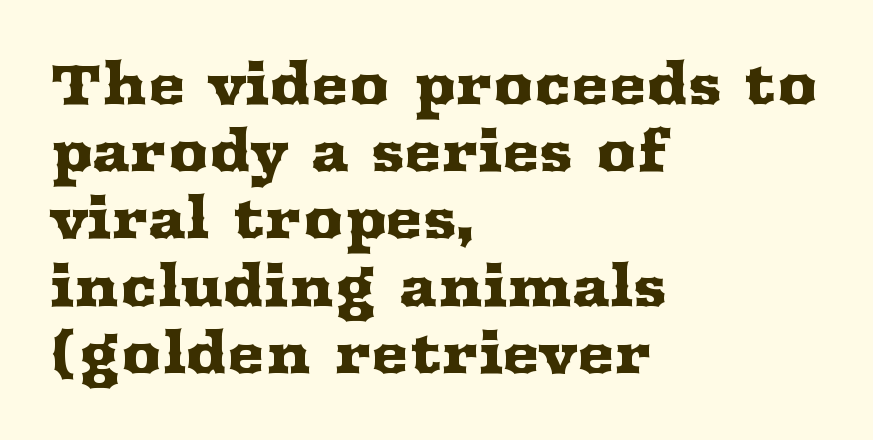
The face used here is proportionally spaced, like ordinary book or web type. Spacing between characters is what you'd get straight out of the box. Left-aligned paragraph, ragged on the right. Posture: vertical. The foot of each line stays bare and open. Each letter's strokes conclude with small projecting serifs.
